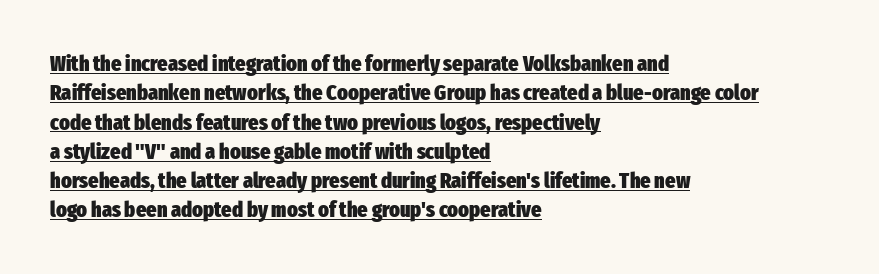
The image shows 22 px bold type, upright; set left-aligned, normal line spacing (1.33x), normal letter spacing, underlined.
